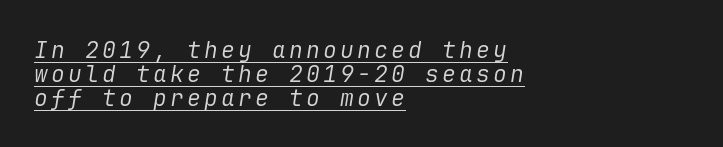
The image shows 23 px text type, italic (leaning right); set left-aligned, tight line spacing (1.04x), underlined.
